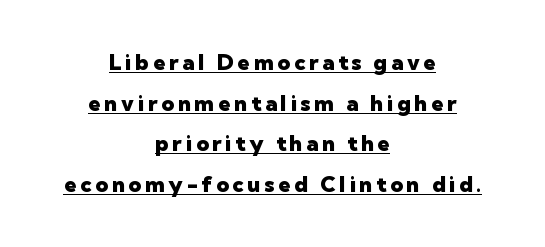
The image shows 22 px bold type, upright; set centered, line spacing 1.85x, underlined.
